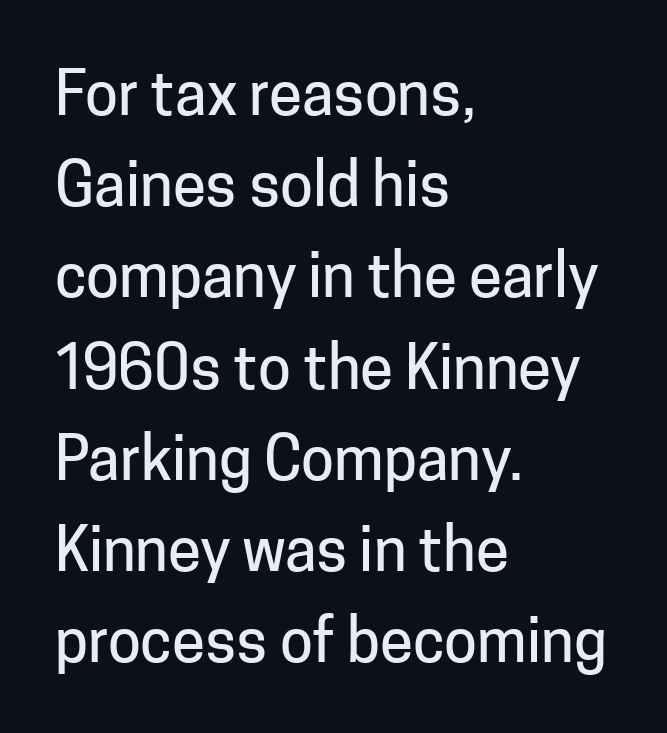
Nobody touched the tracking dial on this one. Unlike italic type, these characters show no tilt at all. Does the type have serifs? No, each stem ends abruptly. Note the varied advance widths — an 'i' is clearly narrower than an 'm'. This sample is left-justified, so line endings fall wherever the words run out.
